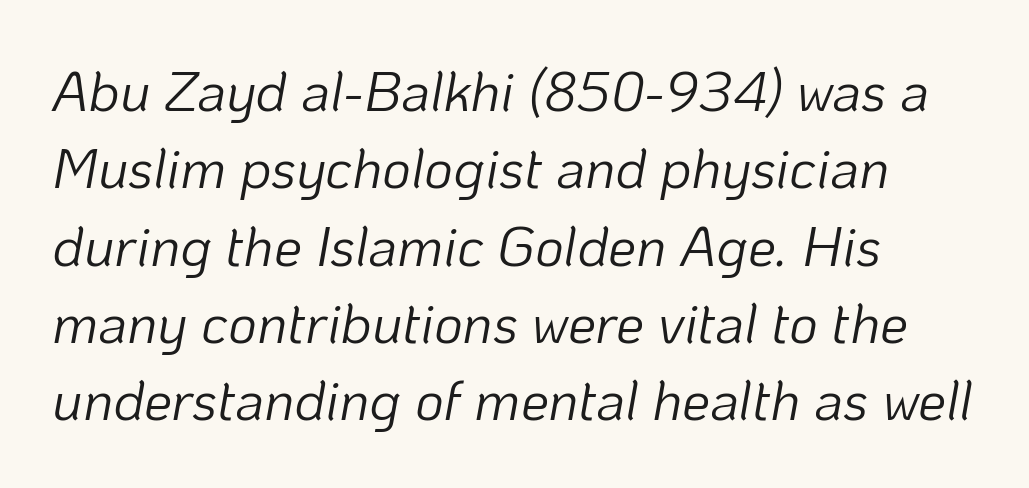
{"italic": "yes", "lean": "right", "slant_degrees": 10, "bold": "no", "weight": "light", "width": "normal", "stroke_contrast": "low", "x_height": "medium", "monospaced": "no", "underline": "no", "align": "left", "line_spacing": "normal", "line_spacing_ratio": 1.38, "letter_spacing": "normal", "letter_spacing_em": 0.0, "glyph_px": 56}
